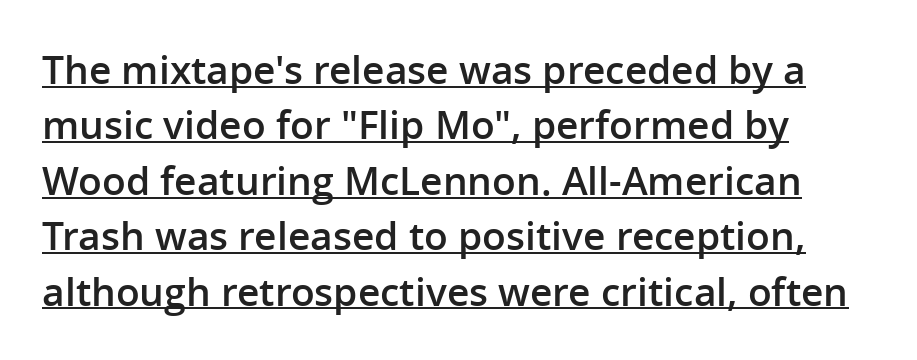
Regarding leading, the lines here are spaced in the standard way. The rag falls on the right side of this text block. How are the letters spaced? Ordinarily, with no added tracking. Spacing verdict: proportional, widths tailored to each character. A typographer would call this underscored text.
